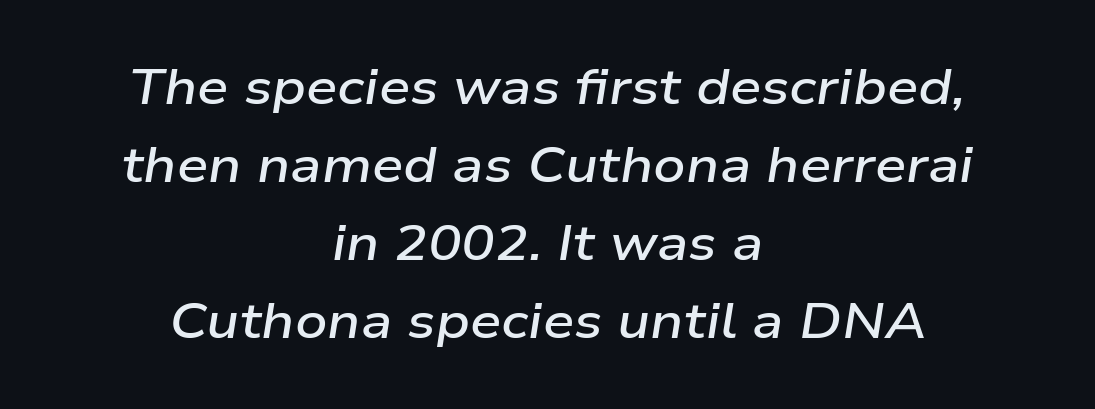
Lines of text with bare space underneath. Proportional: the letters do not fall into vertical columns. How heavy is the stroke? Medium-heavy — a semibold, shy of bold. The designer left line spacing at the default. The letterforms sit shoulder to shoulder at normal distance. The rag falls on both sides of this text block equally.
